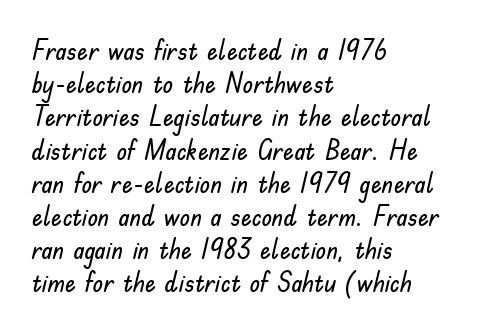
{"underline": "no", "align": "left", "line_spacing_ratio": 1.23, "letter_spacing": "normal", "letter_spacing_em": 0.0, "glyph_px": 27}
